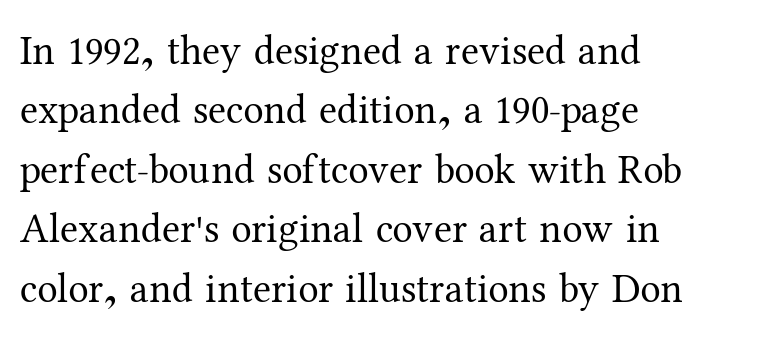
These lines stack with their left ends in a neat column. Stroke terminals: seriffed. A normal amount of white space separates one row of letters from the next. Stems and bowls with no extra thickness — not bold. Glyph-to-glyph distance matches everyday printed text.
